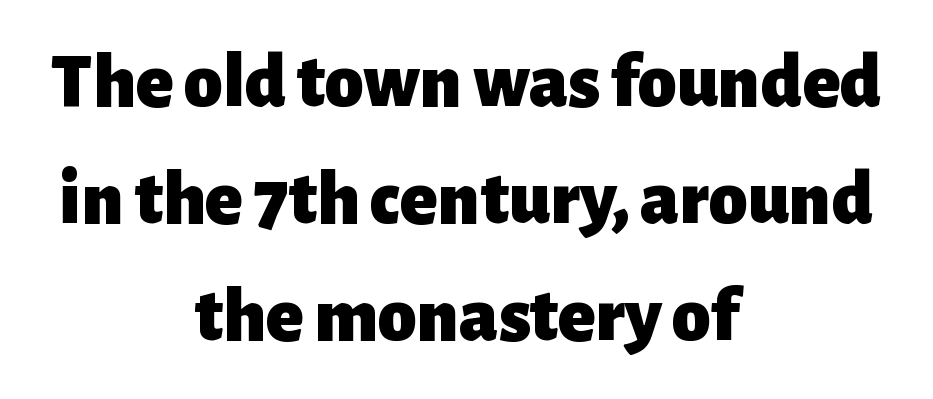
{"serif": "no", "italic": "no", "bold": "yes", "weight": "heavy", "width": "normal", "stroke_contrast": "low", "x_height": "medium", "monospaced": "no", "underline": "no", "align": "center", "line_spacing": "normal", "line_spacing_ratio": 1.5, "letter_spacing": "normal", "letter_spacing_em": 0.0, "glyph_px": 78}
